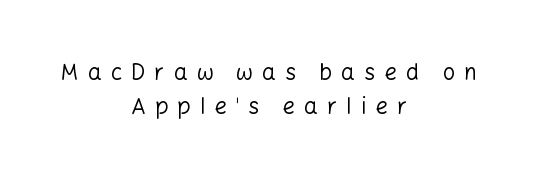
Lines of text with bare space underneath. Compared with a typical body face, this is equally light or lighter still. Is there any slant? The stems are plumb. The designer left line spacing at the default. Someone cranked the tracking dial way up on this one.
